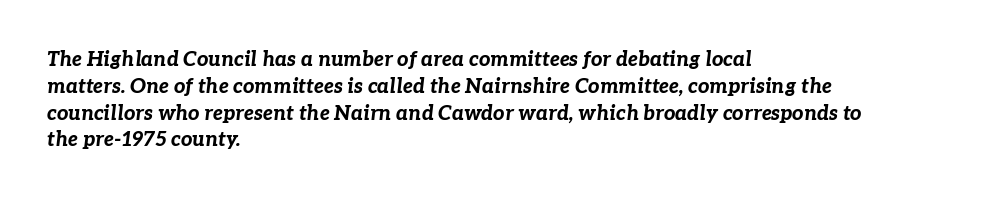
All the whitespace from short lines collects on the right. No word sits above an underline. The tracking reads as untouched default to a designer's eye. Looking at the ascenders, they clearly lean.
